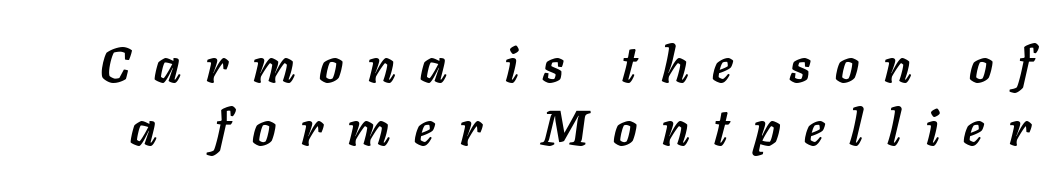
Honestly, the row spacing looks completely unremarkable. The characters look thick and weighty, a clear bold. The face used here is proportionally spaced, like ordinary book or web type. It's the slanting kind of type. Words float on clear page, feet unadorned. What stands out about the letter spacing? Its width — letters are far apart.
